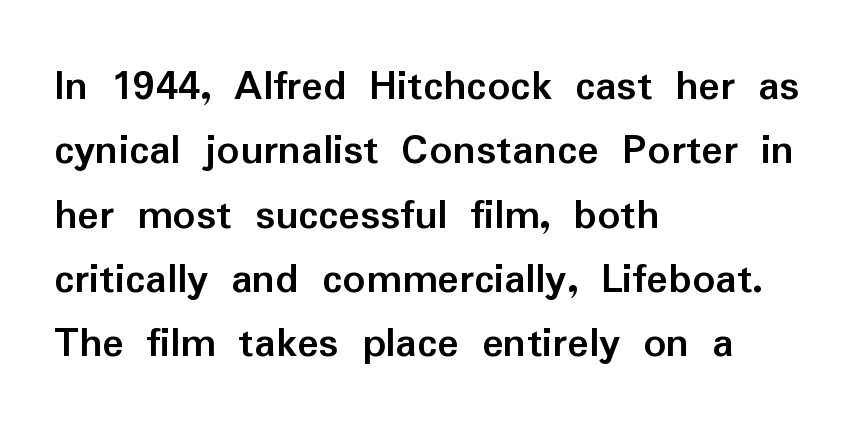
{"serif": "no", "italic": "no", "bold": "yes", "weight": "semibold", "width": "normal", "stroke_contrast": "low", "x_height": "medium", "monospaced": "no", "underline": "no", "align": "left", "line_spacing": "normal", "line_spacing_ratio": 1.43, "letter_spacing": "normal", "letter_spacing_em": 0.0, "glyph_px": 45}
